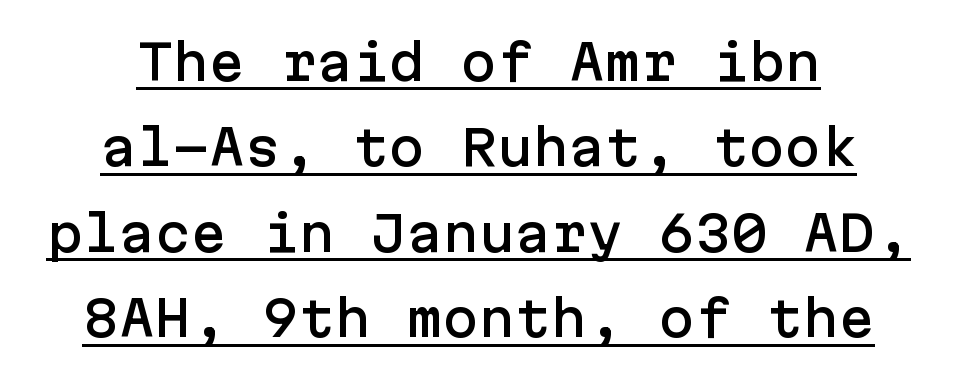
The image shows 48 px sans-serif type, upright; set centered, line spacing 1.78x, normal letter spacing, underlined; low stroke contrast and a medium x-height.
